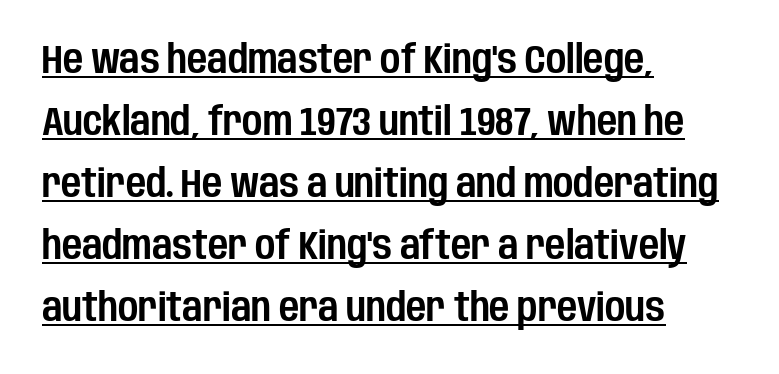
{"serif": "no", "italic": "no", "width": "condensed", "stroke_contrast": "low", "x_height": "large", "monospaced": "no", "underline": "yes", "align": "left", "line_spacing": "normal", "line_spacing_ratio": 1.59, "letter_spacing": "normal", "letter_spacing_em": 0.0, "glyph_px": 39}
